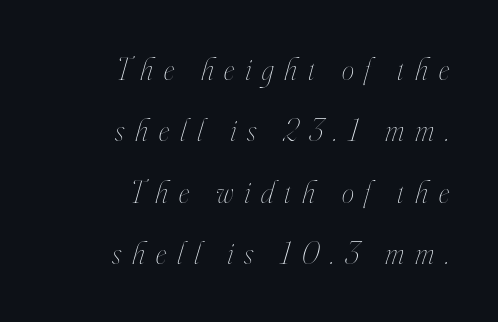
{"italic": "yes", "lean": "right", "slant_degrees": 16, "bold": "no", "weight": "thin", "width": "condensed", "stroke_contrast": "high", "x_height": "small", "monospaced": "no", "underline": "no", "align": "right", "line_spacing": "loose", "line_spacing_ratio": 1.98, "letter_spacing": "wide", "letter_spacing_em": 0.35, "glyph_px": 31}
